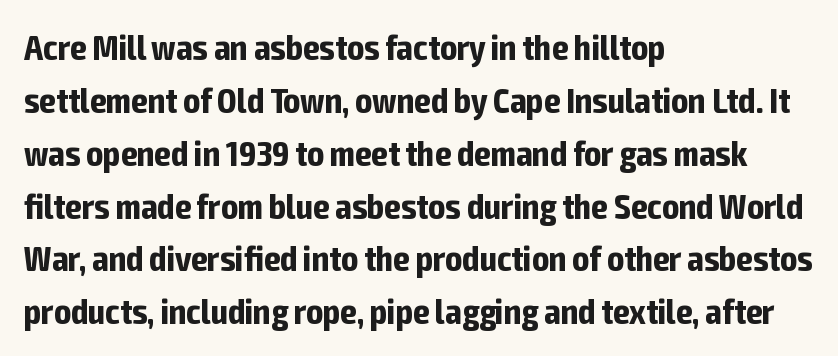
Do the characters align in a grid? No, the font is proportional. The letterforms sit shoulder to shoulder at normal distance. Nothing sits at the stroke ends, so this counts as sans-serif. Honestly, there is no underline to notice here at all.
